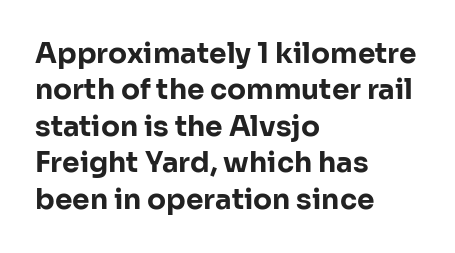
{"serif": "no", "italic": "no", "bold": "yes", "weight": "bold", "width": "normal", "stroke_contrast": "low", "x_height": "medium", "monospaced": "no", "underline": "no", "align": "left", "line_spacing": "normal", "line_spacing_ratio": 1.3, "letter_spacing": "normal", "letter_spacing_em": 0.0, "glyph_px": 28}
